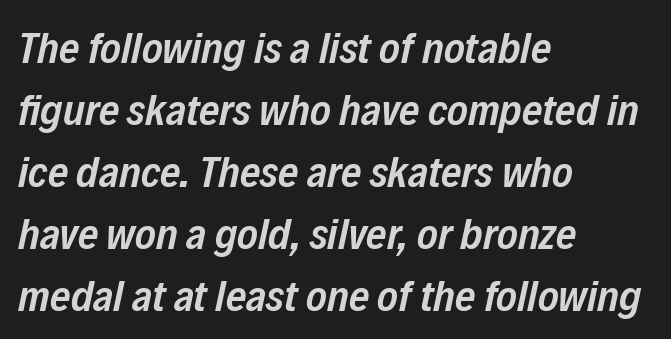
{"italic": "yes", "lean": "right", "slant_degrees": 12, "bold": "semi", "weight": "semibold", "width": "condensed", "stroke_contrast": "low", "x_height": "medium", "monospaced": "no", "underline": "no", "align": "left", "line_spacing": "normal", "line_spacing_ratio": 1.41, "letter_spacing": "normal", "letter_spacing_em": 0.0, "glyph_px": 44}
